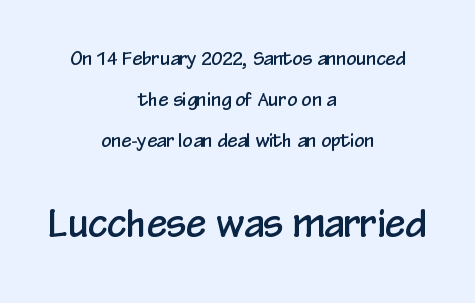
{"serif": "no", "italic": "no", "width": "condensed", "stroke_contrast": "low", "x_height": "medium", "monospaced": "no", "underline": "no", "align": "center", "line_spacing": "loose", "line_spacing_ratio": 2.27, "letter_spacing": "normal", "letter_spacing_em": 0.0, "larger_block": "second", "size_ratio": 2.06, "glyph_px": 37}
